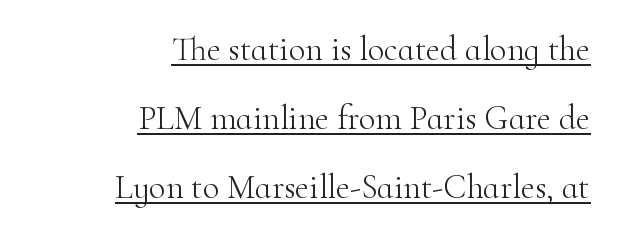
The image shows 34 px light serif type, upright; set right-aligned, loose line spacing (2.03x), normal letter spacing, underlined; high stroke contrast and a small x-height.
